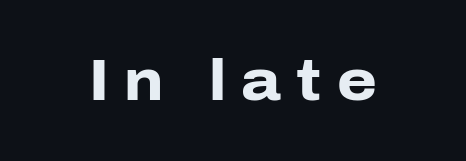
The image shows 57 px heavy sans-serif type, upright; set unusually wide letter spacing (+0.27 em), not underlined; low stroke contrast and a medium x-height.
